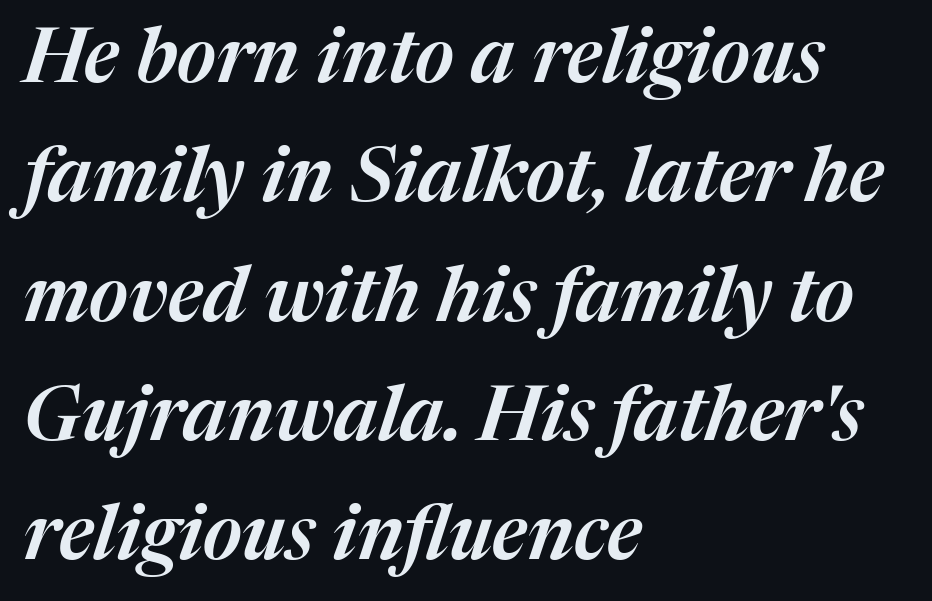
Q: Is the text italic (slanted)? A: Yes, it leans right by about 17 degrees.
Q: Is the text underlined? A: No.
Q: How is the paragraph aligned? A: Left-aligned.
Q: Is the spacing between letters normal or unusually wide? A: Normal.
Q: Is the spacing between lines tight, normal or loose? A: Normal.
Q: Width (condensed, normal, or wide)? A: Normal.
Q: Stroke contrast? A: Medium.
Q: x-height? A: Medium.
Q: Monospaced? A: No.
